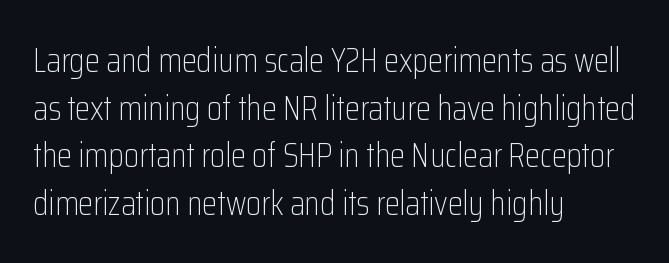
Think standard paragraph weight, or any step lighter than that. Spacing verdict: proportional, widths tailored to each character. The font family rendered here belongs to the sans-serif group. Does the lettering tilt? It doesn't — this is upright. This rendering uses left alignment, leaving the right contour irregular. The block of text has a typical density, with ordinary space between rows.
